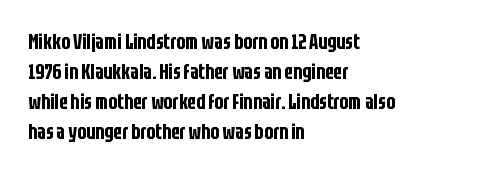
The gaps between neighbouring characters are ordinary and unremarkable. This rendering uses left alignment, leaving the right contour irregular. Horizontal bands of white between lines are of average thickness. The strip under each line holds only bare page. It's the straight-up-and-down kind of type.
